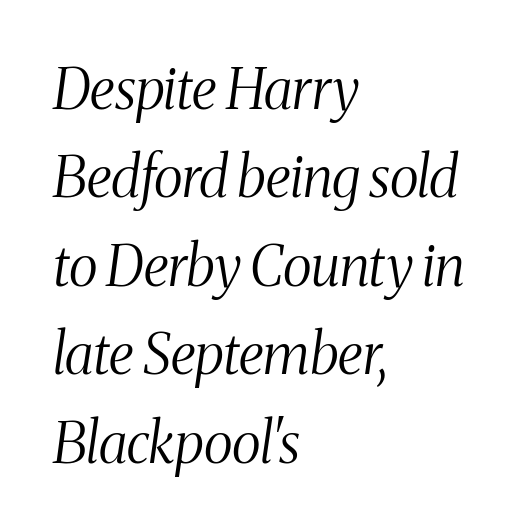
Q: Is the text bold? A: No.
Q: Is the text italic (slanted)? A: Yes, it leans right by about 8 degrees.
Q: Is the typeface a serif or a sans-serif typeface? A: Serif.
Q: Is the text underlined? A: No.
Q: How is the paragraph aligned? A: Left-aligned.
Q: Is the spacing between letters normal or unusually wide? A: Normal.
Q: Is the spacing between lines tight, normal or loose? A: Normal.
Q: Width (condensed, normal, or wide)? A: Condensed.
Q: Stroke contrast? A: Medium.
Q: x-height? A: Medium.
Q: Monospaced? A: No.
